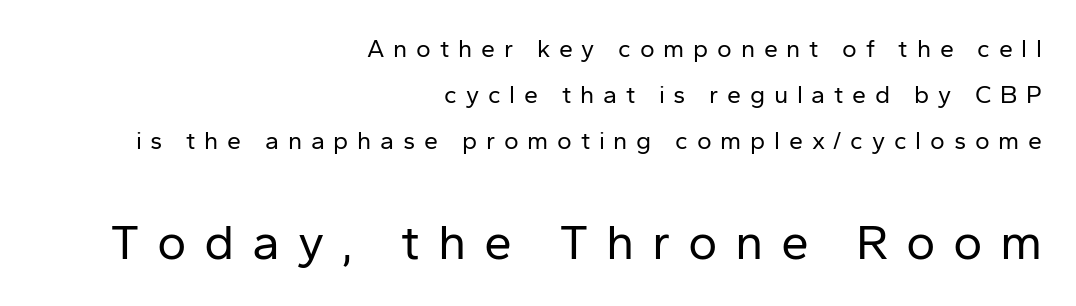
Heaviness? Minimal to ordinary, like unemphasized prose. Character widths vary here, with narrow letters taking less room than wide ones. Letters rest on an invisible, unmarked baseline. The tracking reads as deliberately expanded to a designer's eye. No italicization has been applied; the sample stays upright.
